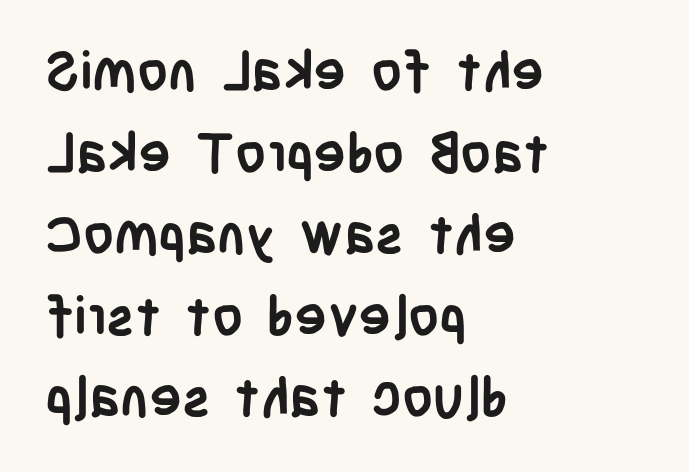
{"serif": "no", "italic": "no", "bold": "yes", "weight": "semibold", "width": "condensed", "stroke_contrast": "low", "x_height": "large", "monospaced": "no", "underline": "no", "align": "left", "line_spacing": "normal", "line_spacing_ratio": 1.51, "letter_spacing": "normal", "letter_spacing_em": 0.0, "glyph_px": 54}
